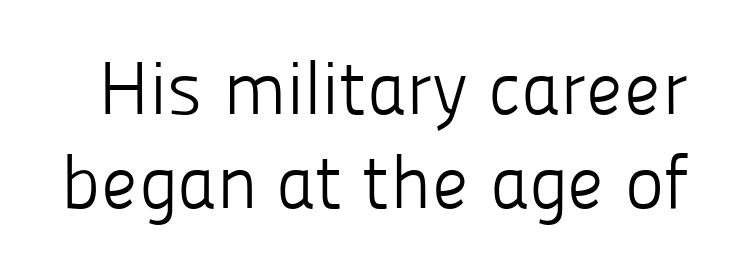
{"serif": "no", "italic": "no", "bold": "no", "weight": "light", "width": "normal", "stroke_contrast": "low", "x_height": "medium", "monospaced": "no", "underline": "no", "line_spacing": "normal", "line_spacing_ratio": 1.25, "letter_spacing": "normal", "letter_spacing_em": 0.0, "glyph_px": 75}
